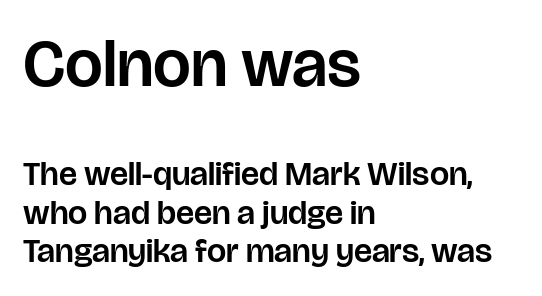
The rag falls on the right side of this text block. Do the characters align in a grid? No, the font is proportional. These lines are composed in type without serifs. Honestly, there is no underline to notice here at all. Compared with typical body copy, the letter spacing here is the same.
